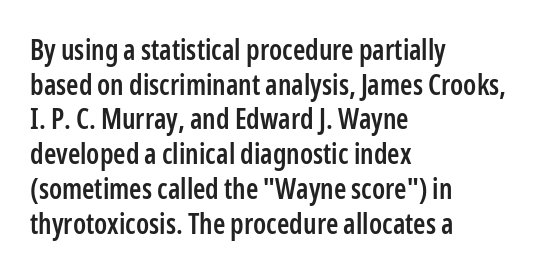
The letters carry no serifs — their stems end cleanly without finishing strokes. The passage shown is semibold, sitting just below true bold. Varying glyph widths throughout — classic text-font behaviour. Check under the words: just untouched page. The compositor pushed each line to the left boundary. This is roman type, the default non-slanted kind.
